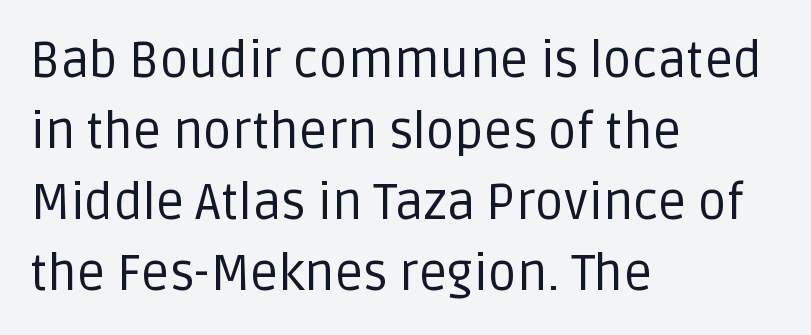
{"serif": "no", "italic": "no", "bold": "no", "weight": "regular", "width": "normal", "stroke_contrast": "low", "x_height": "large", "monospaced": "no", "underline": "no", "align": "left", "line_spacing": "normal", "line_spacing_ratio": 1.42, "letter_spacing": "normal", "letter_spacing_em": 0.0, "glyph_px": 50}
